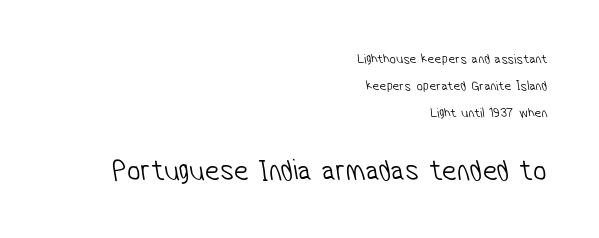
Note: smaller setting up top, larger setting below. Varying glyph widths throughout — classic text-font behaviour. A quiet, ordinary-to-light weight characterises the typeface. Horizontal alignment here is rightward, an uncommon choice for prose. One glance says open: line gaps are wider than usual.
